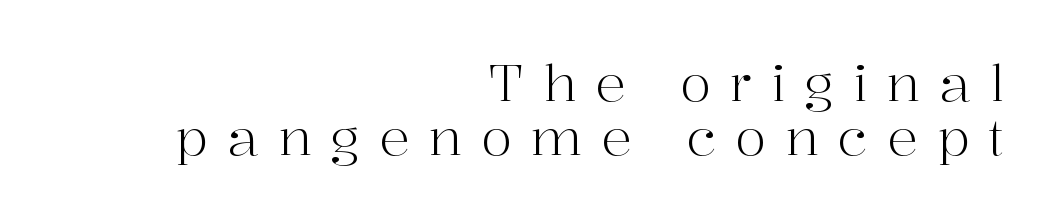
Q: Is the text bold? A: No.
Q: Is the text italic (slanted)? A: No, it is upright.
Q: Is the typeface a serif or a sans-serif typeface? A: Serif.
Q: Is the text underlined? A: No.
Q: How is the paragraph aligned? A: Right-aligned.
Q: Is the spacing between letters normal or unusually wide? A: Unusually wide.
Q: Is the spacing between lines tight, normal or loose? A: Tight.
Q: Width (condensed, normal, or wide)? A: Normal.
Q: Stroke contrast? A: High.
Q: x-height? A: Medium.
Q: Monospaced? A: No.
